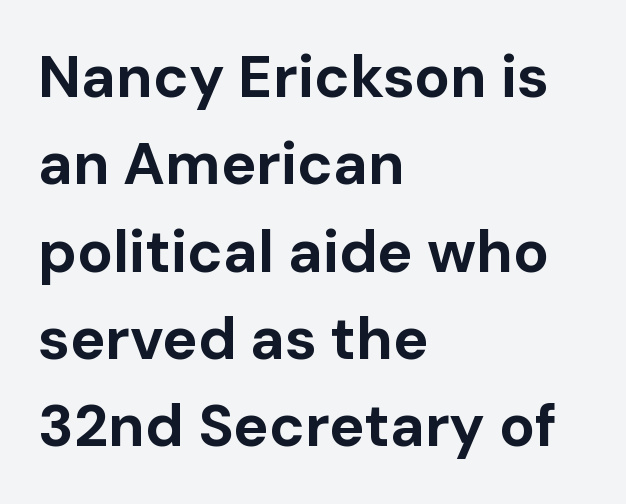
The type is set solid horizontally, with unmodified tracking. The baseline area is clear. Vertical spacing — default. You could not count columns in this text — the font is proportionally spaced. In terms of posture, this sample is upright. Is this a sans? Yes — the strokes have no serifs.
